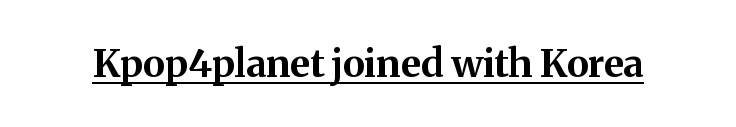
{"serif": "yes", "italic": "no", "bold": "yes", "weight": "bold", "width": "normal", "stroke_contrast": "medium", "x_height": "medium", "monospaced": "no", "underline": "yes", "letter_spacing": "normal", "letter_spacing_em": 0.0, "glyph_px": 38}
